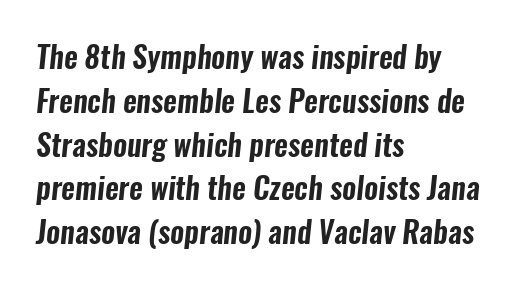
Q: Is the typeface a serif or a sans-serif typeface? A: Sans-serif.
Q: Is the text underlined? A: No.
Q: How is the paragraph aligned? A: Left-aligned.
Q: Is the spacing between letters normal or unusually wide? A: Normal.
Q: Is the spacing between lines tight, normal or loose? A: Normal.
Q: Width (condensed, normal, or wide)? A: Condensed.
Q: Stroke contrast? A: Low.
Q: x-height? A: Medium.
Q: Monospaced? A: No.
